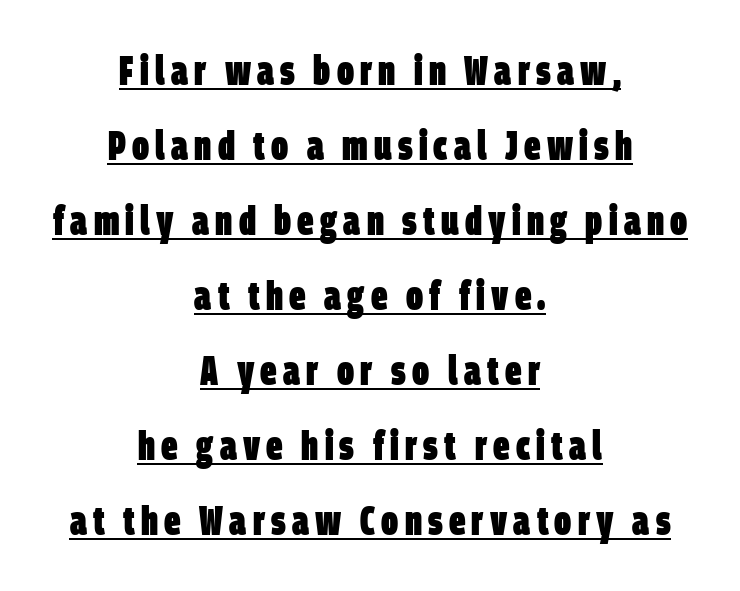
The image shows 41 px heavy, condensed sans-serif type; set centered, line spacing 1.83x, underlined; low stroke contrast and a large x-height.
